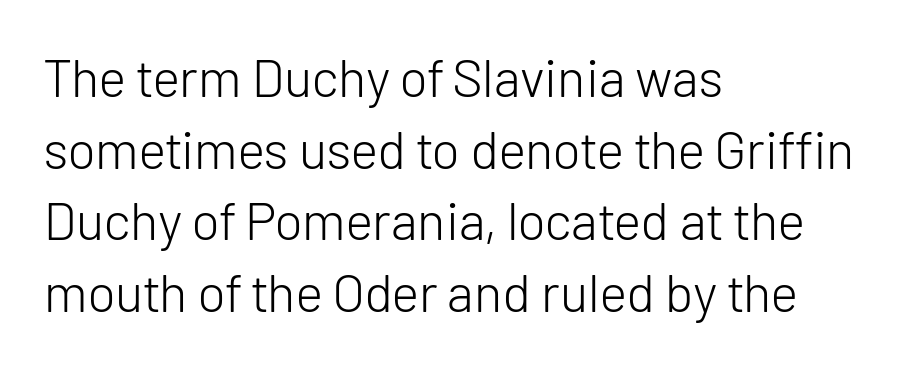
Q: Is the text bold? A: No.
Q: Is the text italic (slanted)? A: No, it is upright.
Q: Is the typeface a serif or a sans-serif typeface? A: Sans-serif.
Q: Is the text underlined? A: No.
Q: How is the paragraph aligned? A: Left-aligned.
Q: Is the spacing between letters normal or unusually wide? A: Normal.
Q: Is the spacing between lines tight, normal or loose? A: Normal.
Q: Width (condensed, normal, or wide)? A: Normal.
Q: Stroke contrast? A: Low.
Q: x-height? A: Medium.
Q: Monospaced? A: No.
